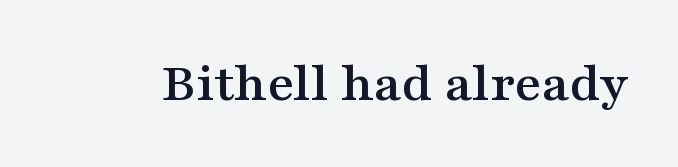
The horizontal fit of the characters is conventional and even. The passage shown is not underscored anywhere. The characters display serif detailing at their extremities. Character widths vary here, with narrow letters taking less room than wide ones. This sample uses an upright cut, with every glyph sitting square on the baseline.
